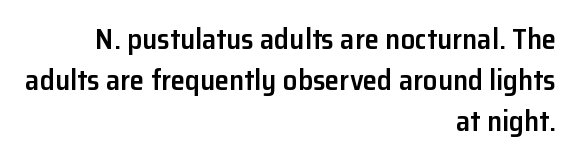
Q: Is the text bold? A: Semi-bold.
Q: Is the text italic (slanted)? A: No, it is upright.
Q: Is the typeface a serif or a sans-serif typeface? A: Sans-serif.
Q: Is the text underlined? A: No.
Q: How is the paragraph aligned? A: Right-aligned.
Q: Is the spacing between letters normal or unusually wide? A: Normal.
Q: Is the spacing between lines tight, normal or loose? A: Normal.
Q: Width (condensed, normal, or wide)? A: Normal.
Q: Stroke contrast? A: Low.
Q: x-height? A: Medium.
Q: Monospaced? A: No.
